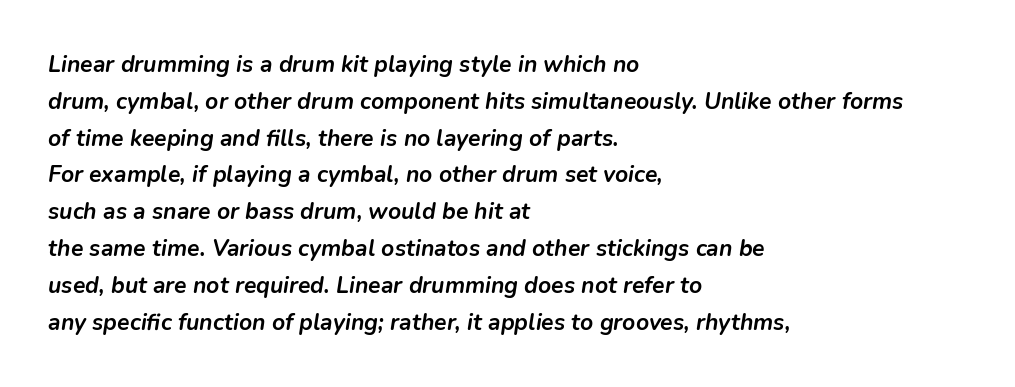
Q: Is the text bold? A: Yes.
Q: Is the text italic (slanted)? A: Yes, it leans right by about 9 degrees.
Q: Is the text underlined? A: No.
Q: How is the paragraph aligned? A: Left-aligned.
Q: Is the spacing between letters normal or unusually wide? A: Normal.
Q: Is the spacing between lines tight, normal or loose? A: Normal.
